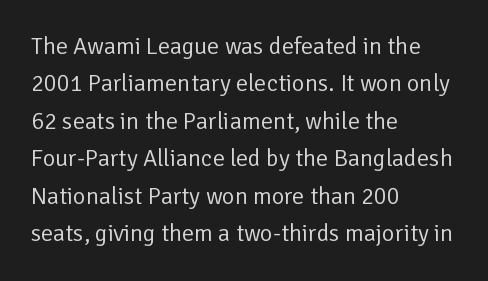
{"italic": "no", "bold": "no", "underline": "no", "align": "left", "line_spacing": "normal", "line_spacing_ratio": 1.56, "letter_spacing": "normal", "letter_spacing_em": 0.0, "glyph_px": 24}
